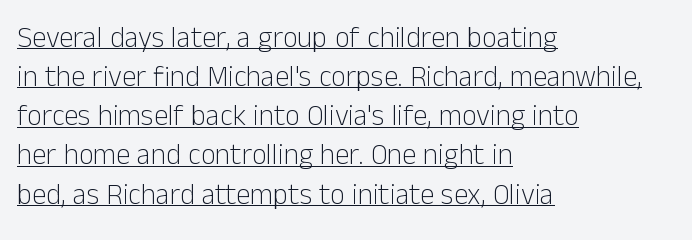
The image shows 29 px light sans-serif type, upright; set left-aligned, normal line spacing (1.35x), normal letter spacing, underlined; low stroke contrast and a medium x-height.
